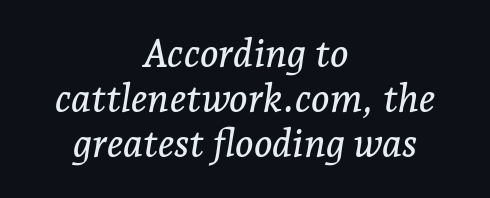
The image shows 39 px serif type, italic (leaning right); set centered, line spacing 1.16x, normal letter spacing, not underlined; low stroke contrast and a medium x-height.
